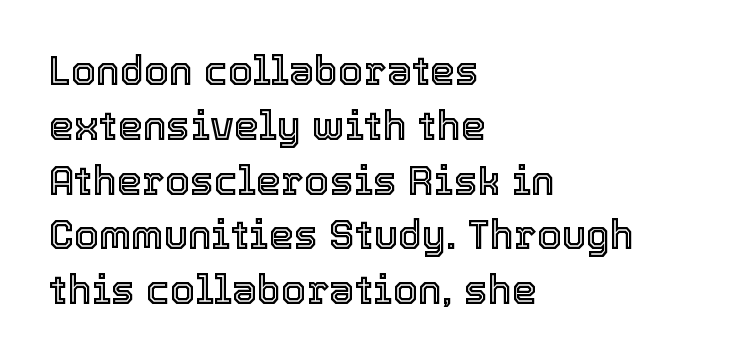
{"italic": "no", "width": "normal", "x_height": "medium", "monospaced": "no", "underline": "no", "align": "left", "line_spacing": "normal", "line_spacing_ratio": 1.37, "letter_spacing": "normal", "letter_spacing_em": 0.0, "glyph_px": 40}
